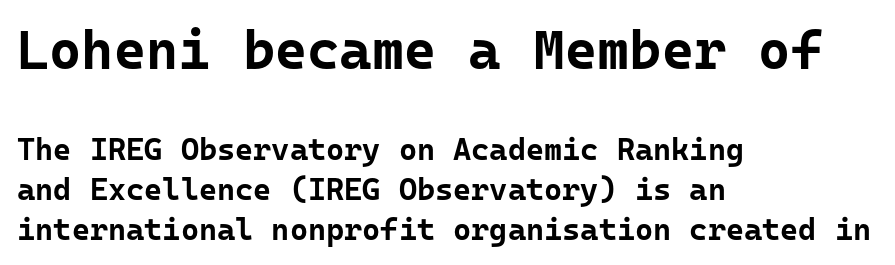
Q: Is the text bold? A: Yes.
Q: Is the text italic (slanted)? A: No, it is upright.
Q: Is the typeface a serif or a sans-serif typeface? A: Sans-serif.
Q: Is the text underlined? A: No.
Q: How is the paragraph aligned? A: Left-aligned.
Q: Is the spacing between letters normal or unusually wide? A: Normal.
Q: Is the spacing between lines tight, normal or loose? A: Normal.
Q: Which block of text is set in a larger size, the first (top) or the second (bottom)? A: The first (top) one.
Q: Width (condensed, normal, or wide)? A: Normal.
Q: Stroke contrast? A: Low.
Q: x-height? A: Medium.
Q: Monospaced? A: Yes.
